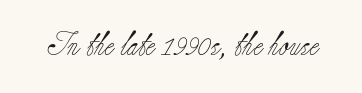
{"bold": "no", "underline": "no", "letter_spacing": "normal", "letter_spacing_em": 0.0, "glyph_px": 24}
